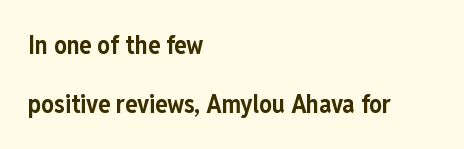
Q: Is the text bold? A: Yes.
Q: Is the text italic (slanted)? A: No, it is upright.
Q: Is the text underlined? A: No.
Q: How is the paragraph aligned? A: Left-aligned.
Q: Is the spacing between letters normal or unusually wide? A: Normal.
Q: Is the spacing between lines tight, normal or loose? A: Loose.
